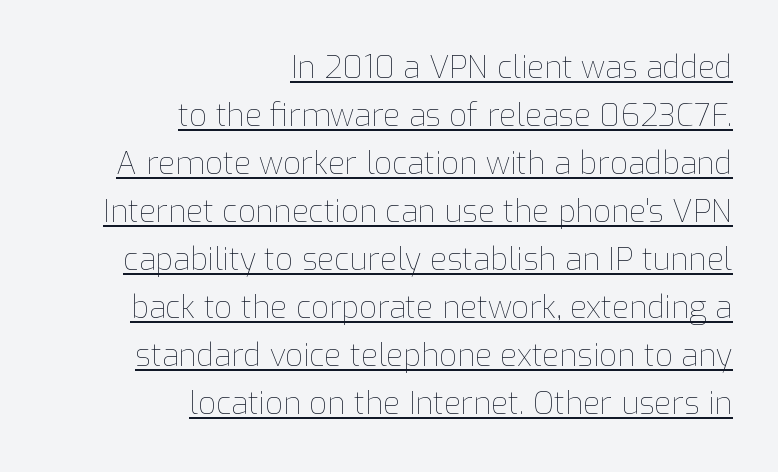
{"italic": "no", "bold": "no", "weight": "thin", "width": "normal", "stroke_contrast": "low", "x_height": "medium", "monospaced": "no", "underline": "yes", "align": "right", "line_spacing": "normal", "line_spacing_ratio": 1.55, "letter_spacing": "normal", "letter_spacing_em": 0.0, "glyph_px": 31}
